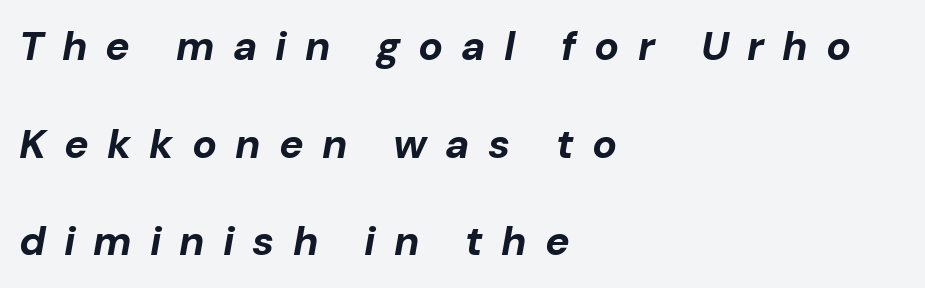
Q: Is the text bold? A: Yes.
Q: Is the text italic (slanted)? A: Yes, it leans right by about 10 degrees.
Q: Is the text underlined? A: No.
Q: How is the paragraph aligned? A: Left-aligned.
Q: Is the spacing between letters normal or unusually wide? A: Unusually wide.
Q: Is the spacing between lines tight, normal or loose? A: Loose.
Q: Width (condensed, normal, or wide)? A: Normal.
Q: Stroke contrast? A: Low.
Q: x-height? A: Medium.
Q: Monospaced? A: No.
